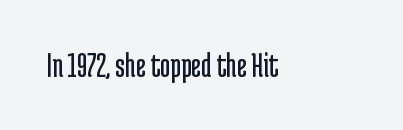
Unlike italic type, these characters show no tilt at all. Honestly, the letter spacing is just normal — you wouldn't notice it. Looks like regular typesetting: each glyph gets only the width it needs. A sans-serif font was chosen for this passage. The rendering anchors every line to the left-hand side. On a weight scale, this lands at 450 or below.
